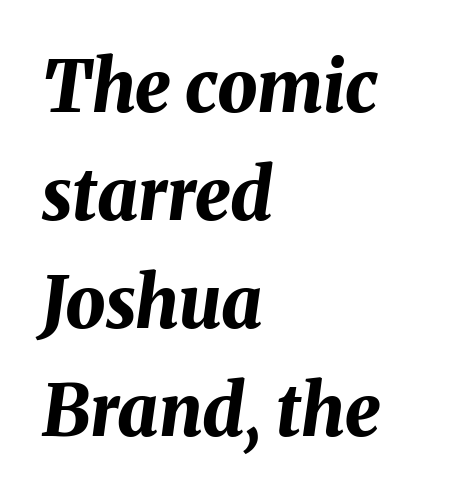
Q: Is the text bold? A: Yes.
Q: Is the text italic (slanted)? A: Yes, it leans right by about 8 degrees.
Q: Is the text underlined? A: No.
Q: How is the paragraph aligned? A: Left-aligned.
Q: Is the spacing between letters normal or unusually wide? A: Normal.
Q: Is the spacing between lines tight, normal or loose? A: Normal.
Q: Width (condensed, normal, or wide)? A: Normal.
Q: Stroke contrast? A: Medium.
Q: x-height? A: Medium.
Q: Monospaced? A: No.
